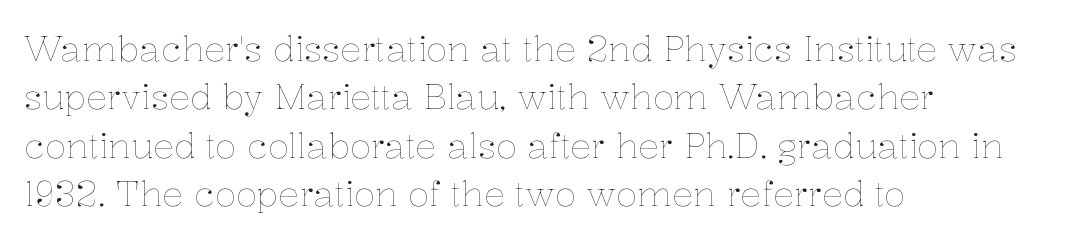
{"italic": "no", "bold": "no", "weight": "thin", "width": "normal", "stroke_contrast": "low", "x_height": "medium", "monospaced": "no", "underline": "no", "align": "left", "line_spacing": "normal", "line_spacing_ratio": 1.38, "letter_spacing": "normal", "letter_spacing_em": 0.0, "glyph_px": 35}
